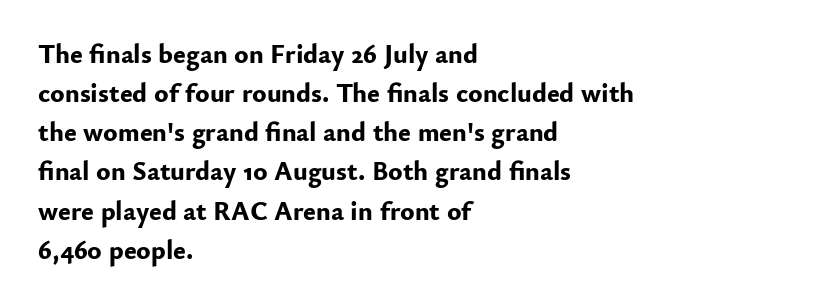
Q: Is the text bold? A: Yes.
Q: Is the text italic (slanted)? A: No, it is upright.
Q: Is the text underlined? A: No.
Q: How is the paragraph aligned? A: Left-aligned.
Q: Is the spacing between letters normal or unusually wide? A: Normal.
Q: Is the spacing between lines tight, normal or loose? A: Normal.
